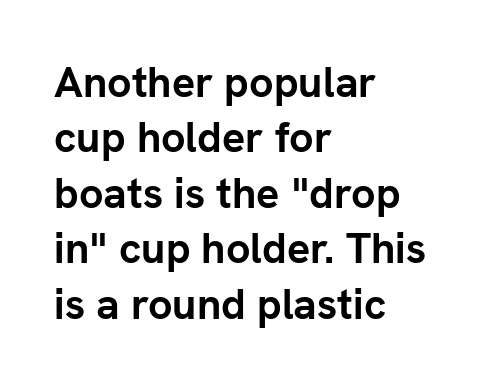
The image shows 43 px semibold sans-serif type, upright; set left-aligned, normal line spacing (1.29x), normal letter spacing, not underlined; low stroke contrast and a medium x-height.
